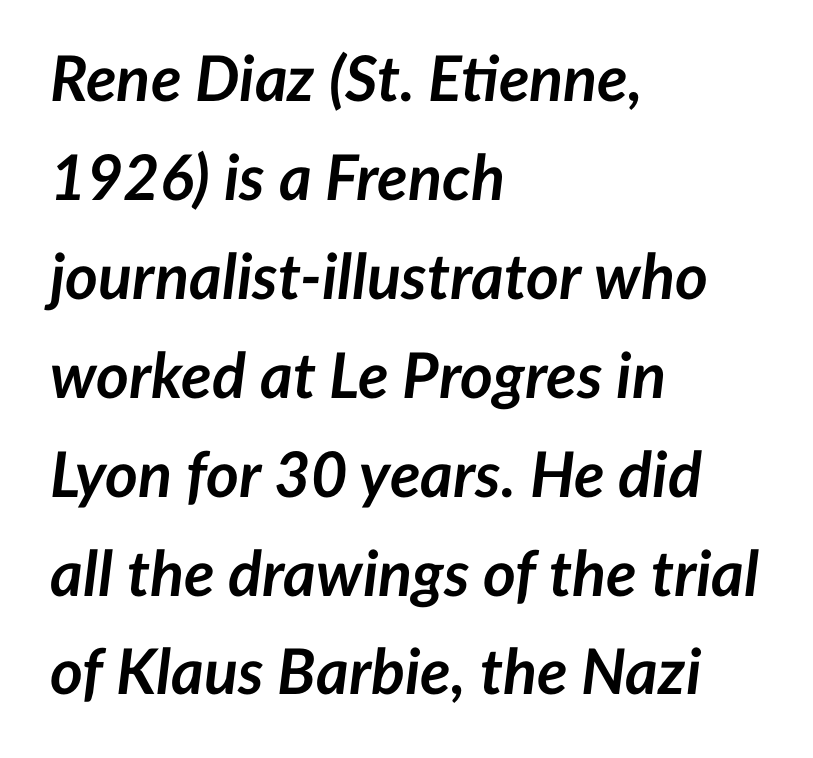
{"italic": "yes", "lean": "right", "slant_degrees": 7, "bold": "yes", "weight": "semibold", "width": "normal", "stroke_contrast": "low", "x_height": "medium", "monospaced": "no", "underline": "no", "align": "left", "line_spacing": "normal", "line_spacing_ratio": 1.57, "letter_spacing": "normal", "letter_spacing_em": 0.0, "glyph_px": 63}
